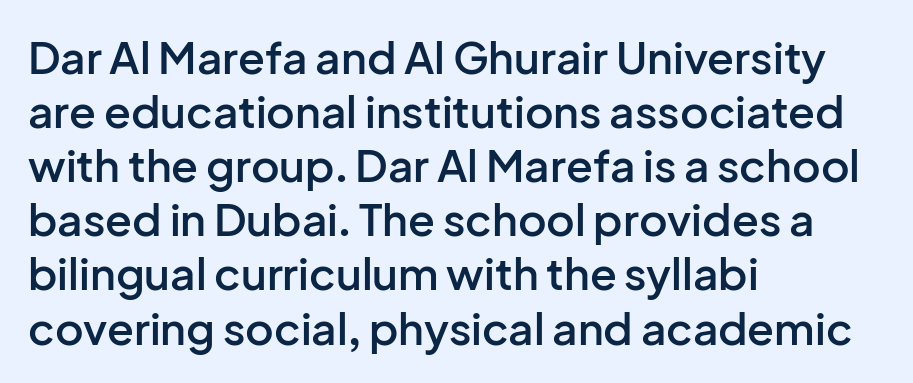
Q: Is the text bold? A: Semi-bold.
Q: Is the text italic (slanted)? A: No, it is upright.
Q: Is the typeface a serif or a sans-serif typeface? A: Sans-serif.
Q: Is the text underlined? A: No.
Q: How is the paragraph aligned? A: Left-aligned.
Q: Is the spacing between letters normal or unusually wide? A: Normal.
Q: Width (condensed, normal, or wide)? A: Normal.
Q: Stroke contrast? A: Low.
Q: x-height? A: Medium.
Q: Monospaced? A: No.
